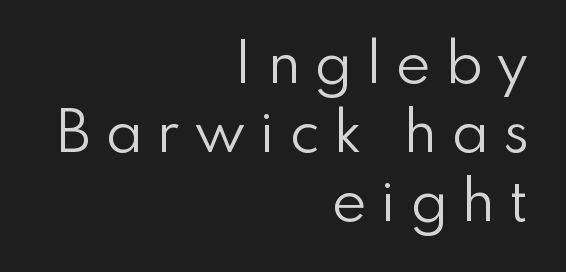
Q: Is the text bold? A: No.
Q: Is the text italic (slanted)? A: No, it is upright.
Q: Is the typeface a serif or a sans-serif typeface? A: Sans-serif.
Q: Is the text underlined? A: No.
Q: How is the paragraph aligned? A: Right-aligned.
Q: Is the spacing between letters normal or unusually wide? A: Unusually wide.
Q: Is the spacing between lines tight, normal or loose? A: Normal.
Q: Width (condensed, normal, or wide)? A: Normal.
Q: Stroke contrast? A: Low.
Q: x-height? A: Small.
Q: Monospaced? A: No.
